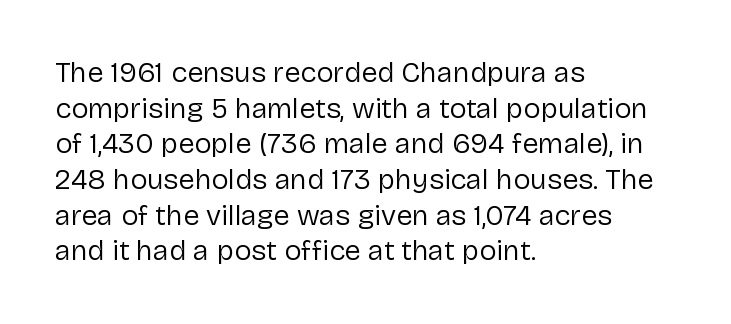
Think of a printed novel: that variable character pitch is what you see here. Compared with typical body copy, the letter spacing here is the same. Every row of glyphs begins at an identical x-position on the left. Check where the strokes stop: nothing finishes them off — pure sans. Vertical strokes here are truly vertical. Stems and bowls with no extra thickness — not bold.
